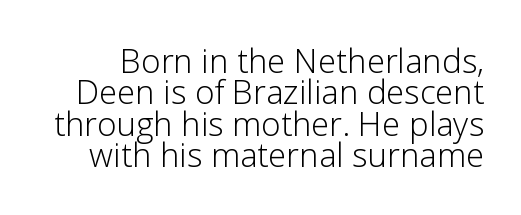
{"serif": "no", "italic": "no", "bold": "no", "weight": "light", "width": "normal", "stroke_contrast": "low", "x_height": "medium", "monospaced": "no", "underline": "no", "line_spacing": "tight", "line_spacing_ratio": 0.95, "letter_spacing": "normal", "letter_spacing_em": 0.0, "glyph_px": 33}
